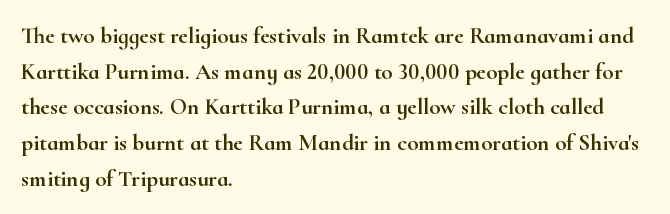
The image shows 23 px text type, upright; set left-aligned, normal line spacing (1.55x), normal letter spacing, not underlined.
